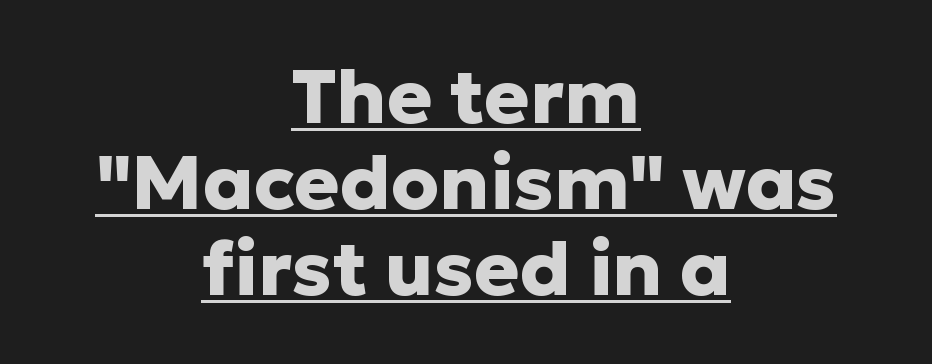
{"serif": "no", "italic": "no", "bold": "yes", "weight": "heavy", "width": "normal", "stroke_contrast": "low", "x_height": "medium", "monospaced": "no", "underline": "yes", "align": "center", "line_spacing": "tight", "line_spacing_ratio": 1.13, "letter_spacing": "normal", "letter_spacing_em": 0.0, "glyph_px": 76}
